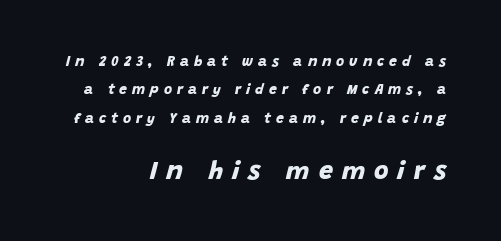
{"bold": "yes", "underline": "no", "align": "right", "line_spacing": "loose", "line_spacing_ratio": 2.02, "letter_spacing": "wide", "letter_spacing_em": 0.36, "larger_block": "second", "size_ratio": 1.79, "glyph_px": 25}
